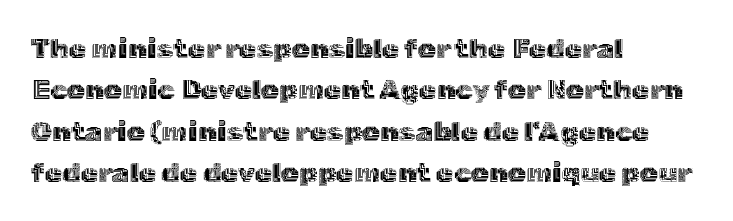
The image shows 28 px text type, upright; set left-aligned, normal line spacing (1.48x), normal letter spacing, not underlined; a medium x-height.
